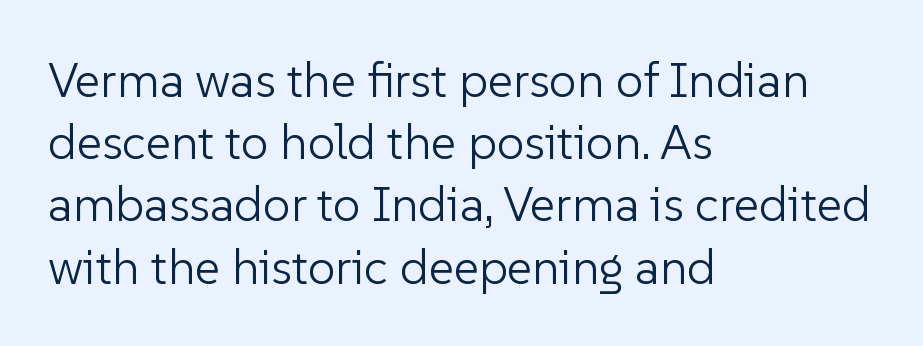
The image shows 49 px light sans-serif type, upright; set left-aligned, normal line spacing (1.27x), normal letter spacing, not underlined; low stroke contrast and a medium x-height.
